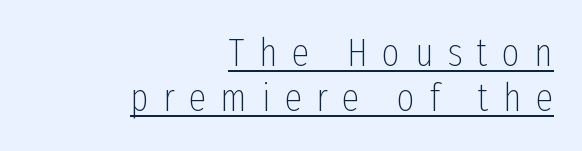
Q: Is the text bold? A: No.
Q: Is the text italic (slanted)? A: No, it is upright.
Q: Is the typeface a serif or a sans-serif typeface? A: Sans-serif.
Q: Is the text underlined? A: Yes.
Q: How is the paragraph aligned? A: Right-aligned.
Q: Is the spacing between letters normal or unusually wide? A: Unusually wide.
Q: Is the spacing between lines tight, normal or loose? A: Tight.
Q: Width (condensed, normal, or wide)? A: Condensed.
Q: Stroke contrast? A: Low.
Q: x-height? A: Medium.
Q: Monospaced? A: No.
